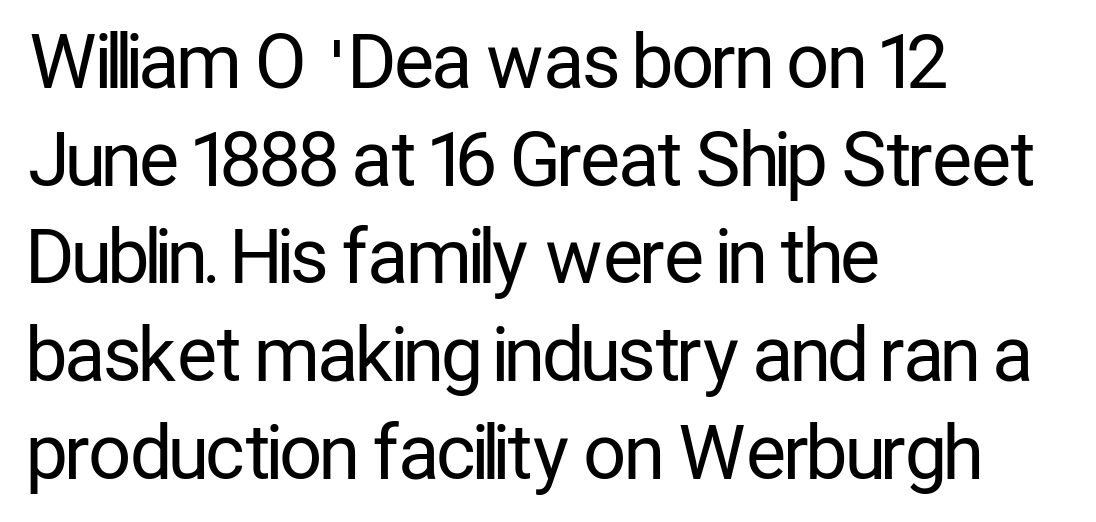
The image shows 74 px regular-weight, condensed sans-serif type, upright; set left-aligned, normal line spacing (1.32x), normal letter spacing, not underlined; low stroke contrast and a medium x-height.
